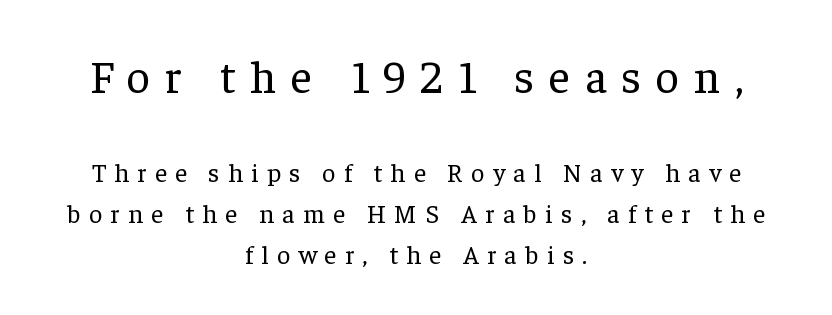
The image shows 46 px regular-weight serif type, upright; set centered, normal line spacing (1.57x), unusually wide letter spacing (+0.32 em), not underlined; the first (top) block is 1.77x larger; low stroke contrast and a medium x-height.
